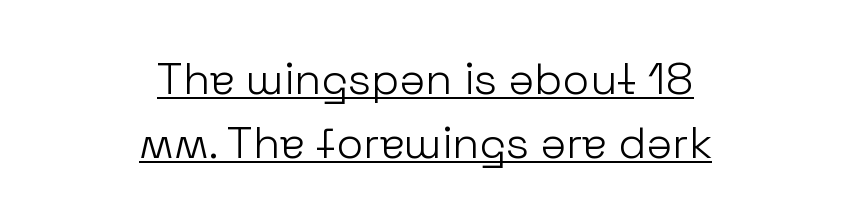
The image shows 44 px light sans-serif type, upright; set centered, normal line spacing (1.45x), normal letter spacing, underlined; low stroke contrast and a medium x-height.
